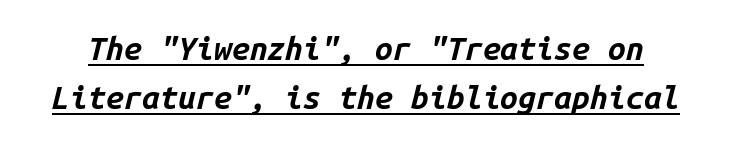
Has an underline been added? It has. This sample keeps an unexceptional amount of space between lines. Each letter, wide or thin by design, is forced into the same width here. Italic? Definitely — the glyphs are oblique. You'd pick this weight for a headline — it's a proper bold. Here the glyphs are tracked normally, forming tight word shapes.
